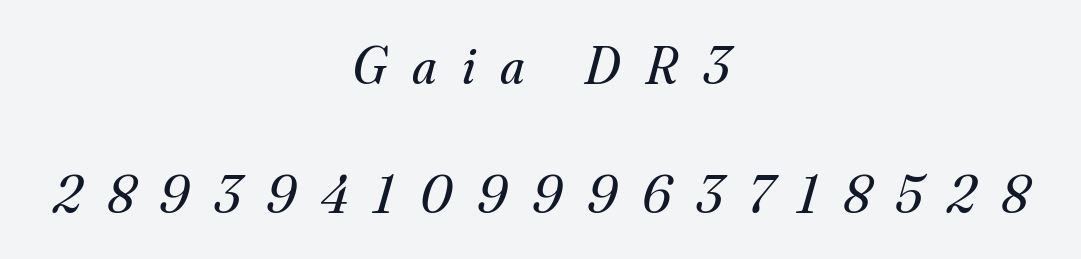
Type without underlining. The lines in this sample share a center point and differ in where they start and stop. Students, note that the glyphs here are deliberately spaced far apart. The glyphs in this specimen are seriffed.
